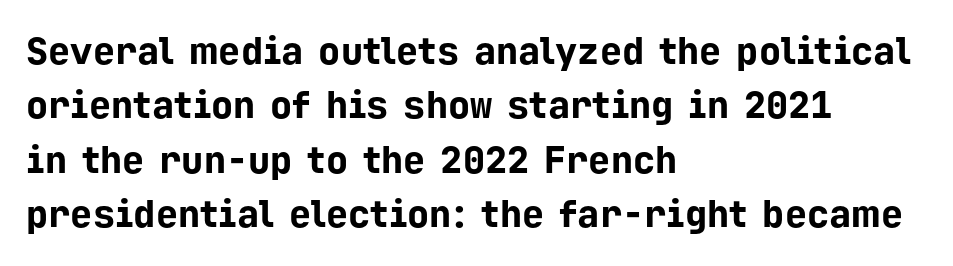
The image shows 37 px bold sans-serif type, upright, monospaced; set left-aligned, normal line spacing (1.47x), normal letter spacing, not underlined; low stroke contrast and a medium x-height.
